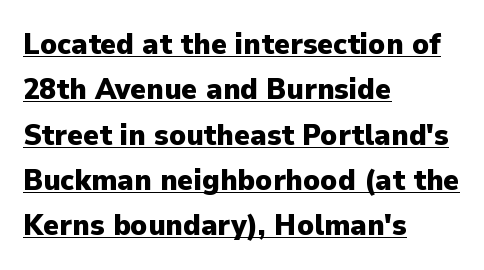
These lines are composed in type without serifs. Line starts are locked; line ends wander. Tracking here is standard; glyphs follow each other at the usual distance. As a designer I'd log this as weight 700, bold.
